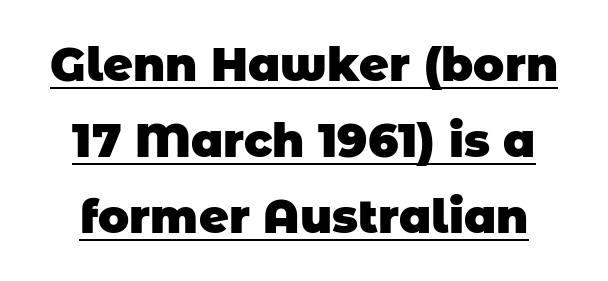
Thick stems and heavy bowls — unmistakably bold. This sample uses a sans-serif face. The passage shown stacks its lines at a standard gap. Short note: letters normally spaced.
